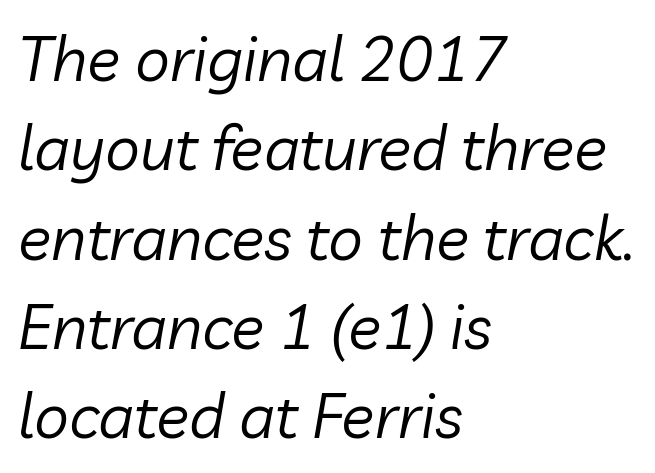
{"italic": "yes", "lean": "right", "slant_degrees": 10, "bold": "no", "weight": "regular", "width": "normal", "stroke_contrast": "low", "x_height": "medium", "monospaced": "no", "underline": "no", "align": "left", "line_spacing": "normal", "line_spacing_ratio": 1.44, "letter_spacing": "normal", "letter_spacing_em": 0.0, "glyph_px": 62}
